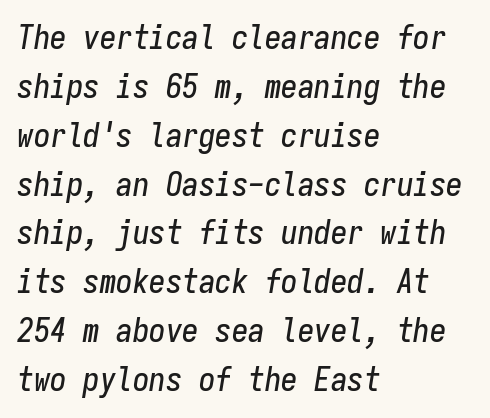
{"italic": "yes", "lean": "right", "slant_degrees": 9, "width": "condensed", "stroke_contrast": "low", "x_height": "medium", "monospaced": "yes", "underline": "no", "align": "left", "line_spacing": "normal", "line_spacing_ratio": 1.48, "letter_spacing": "normal", "letter_spacing_em": 0.0, "glyph_px": 33}
